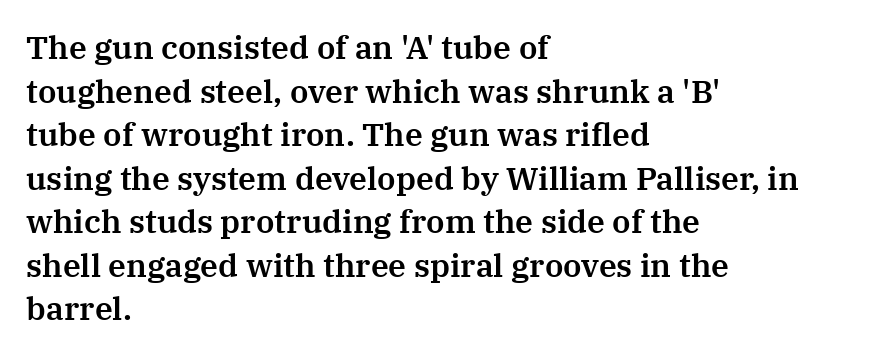
{"serif": "yes", "italic": "no", "width": "normal", "stroke_contrast": "medium", "x_height": "medium", "monospaced": "no", "underline": "no", "align": "left", "line_spacing": "normal", "line_spacing_ratio": 1.36, "letter_spacing": "normal", "letter_spacing_em": 0.0, "glyph_px": 32}
